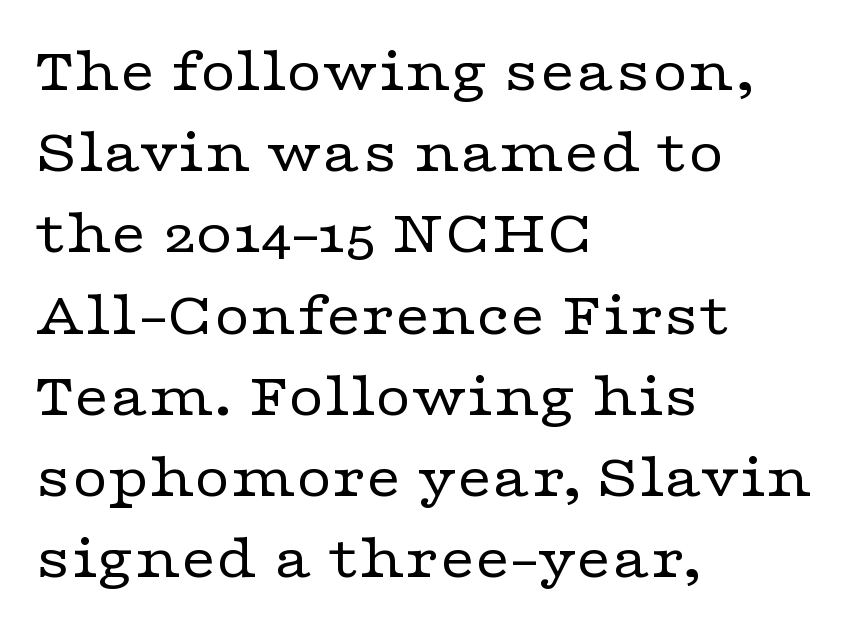
Counters stay open thanks to moderate or lighter strokes. Students, observe: this is what conventionally led text looks like. Are there feet on the stems? There are — it's a serif. Character widths vary here, with narrow letters taking less room than wide ones. Posture: straight, roman, zero tilt.
